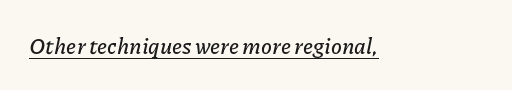
{"italic": "yes", "lean": "right", "slant_degrees": 11, "underline": "yes", "letter_spacing": "normal", "letter_spacing_em": 0.0, "glyph_px": 22}
